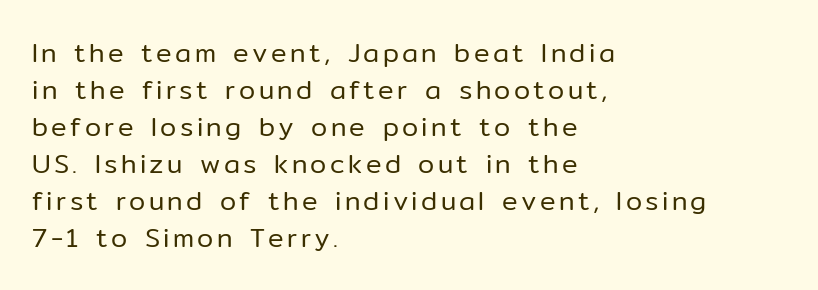
The image shows 26 px text type, upright; set left-aligned, normal line spacing (1.42x), not underlined.
